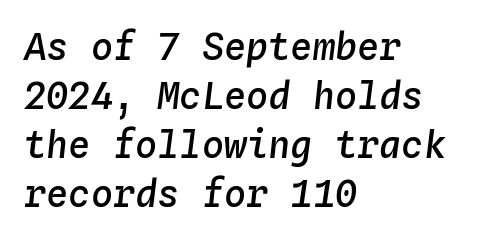
The image shows 37 px semibold type, italic (leaning right), monospaced; set left-aligned, normal line spacing (1.32x), normal letter spacing, not underlined; low stroke contrast and a medium x-height.
